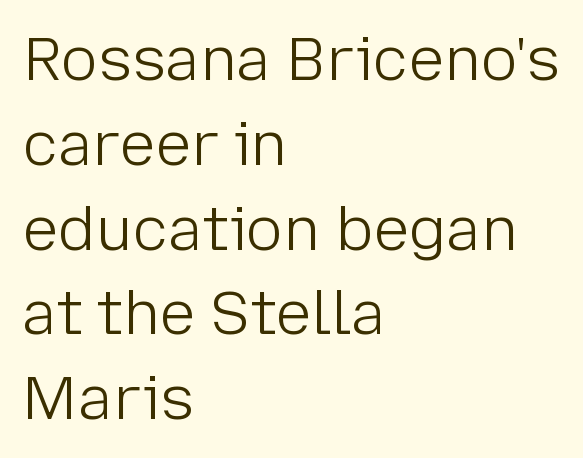
When letters stand straight like this, we call the style roman or upright. The foot of each line stays bare and open. Whoever set this chose a conventional vertical rhythm. No feet cap the strokes, marking this as sans-serif type. The letters advance in unequal steps, a hallmark of proportional type. A typesetter would call this zero additional tracking.
